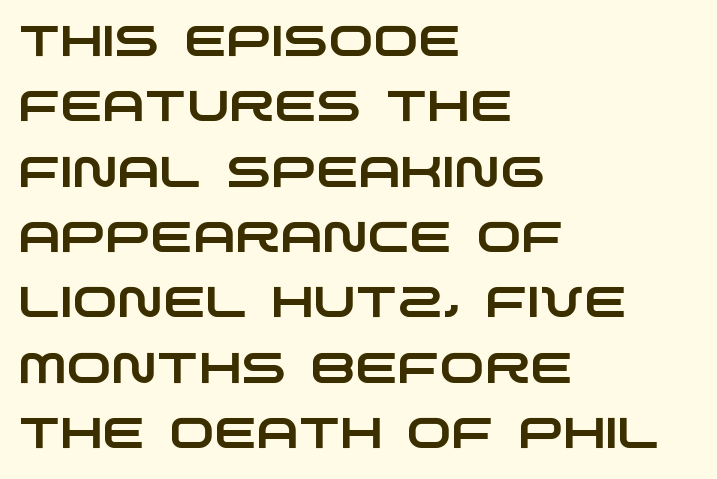
Q: Is the typeface a serif or a sans-serif typeface? A: Sans-serif.
Q: Is the text underlined? A: No.
Q: How is the paragraph aligned? A: Left-aligned.
Q: Is the spacing between letters normal or unusually wide? A: Normal.
Q: Is the spacing between lines tight, normal or loose? A: Normal.
Q: Width (condensed, normal, or wide)? A: Wide.
Q: Stroke contrast? A: Low.
Q: x-height? A: Large.
Q: Monospaced? A: No.
